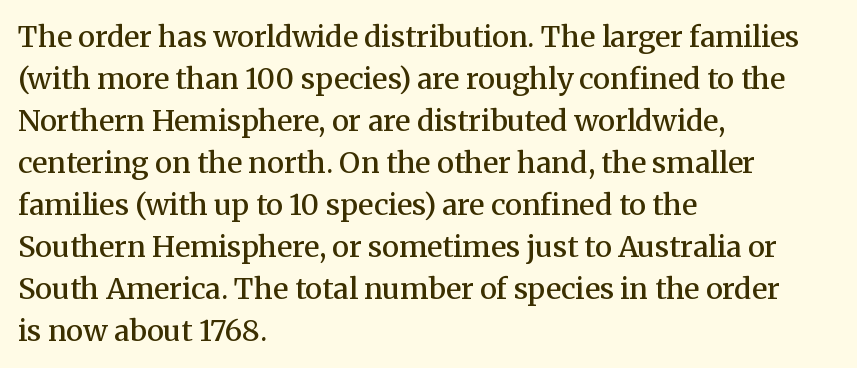
A typesetter would call this proportional, since set widths differ per character. This is roman type, the default non-slanted kind. The face used here is seriffed, in the tradition of book romans. The font is running at a semibold setting, under full bold. This block has exactly the height ordinary leading produces.
